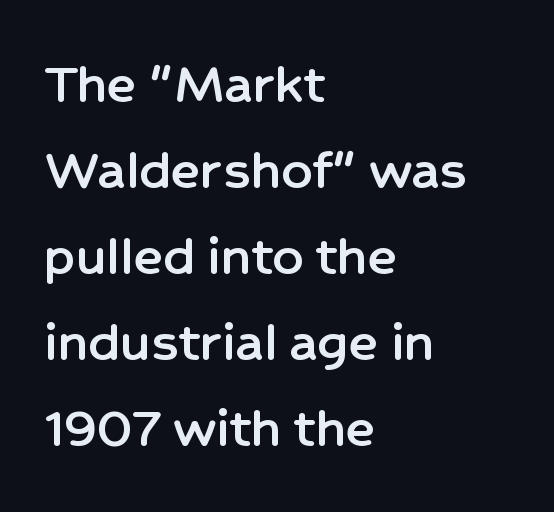
{"serif": "no", "italic": "no", "width": "normal", "stroke_contrast": "low", "x_height": "medium", "monospaced": "no", "underline": "no", "align": "left", "line_spacing": "normal", "line_spacing_ratio": 1.41, "letter_spacing": "normal", "letter_spacing_em": 0.0, "glyph_px": 61}
